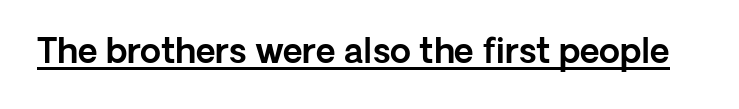
{"serif": "no", "italic": "no", "width": "normal", "x_height": "medium", "monospaced": "no", "underline": "yes", "letter_spacing": "normal", "letter_spacing_em": 0.0, "glyph_px": 34}
